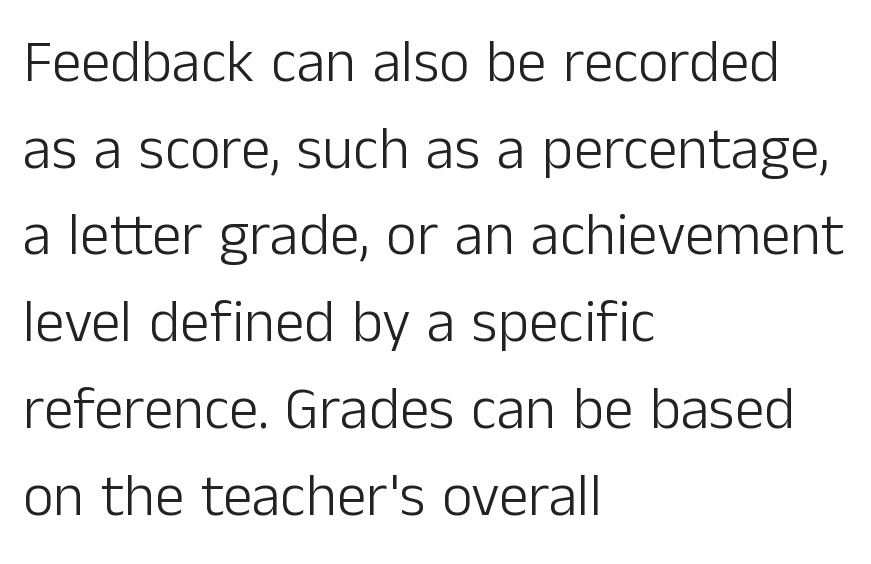
{"serif": "no", "italic": "no", "bold": "no", "weight": "light", "width": "normal", "stroke_contrast": "low", "x_height": "medium", "monospaced": "no", "underline": "no", "align": "left", "line_spacing": "normal", "line_spacing_ratio": 1.47, "letter_spacing": "normal", "letter_spacing_em": 0.0, "glyph_px": 59}
